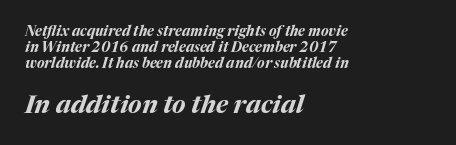
It's the slanting kind of type. Does the copy run flush right? No — it runs flush left. Quick note: interline space is minimal. Spacing between characters is what you'd get straight out of the box.
